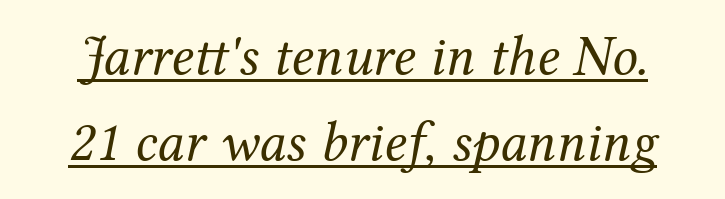
Line spacing here is normal. Look at the bottom of the vertical strokes: they flare into serifs here. Looking at the ascenders, they clearly lean. Letter spacing: default. These characters rest on top of a visible drawn line. Varying glyph widths throughout — classic text-font behaviour.
